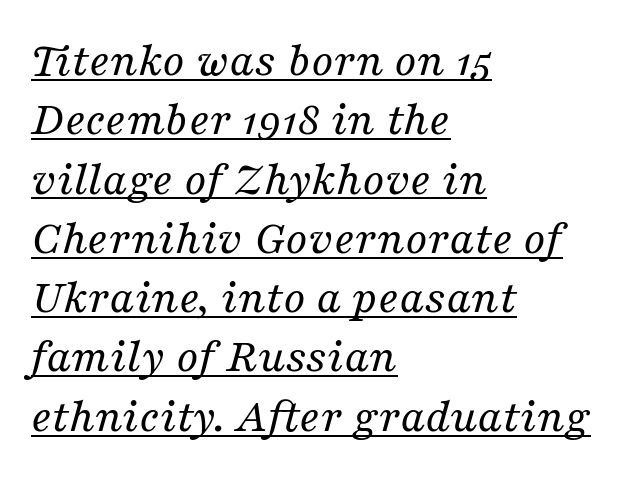
The image shows 49 px regular-weight serif type, italic (leaning right); set left-aligned, line spacing 1.21x, normal letter spacing, underlined; medium stroke contrast and a medium x-height.
